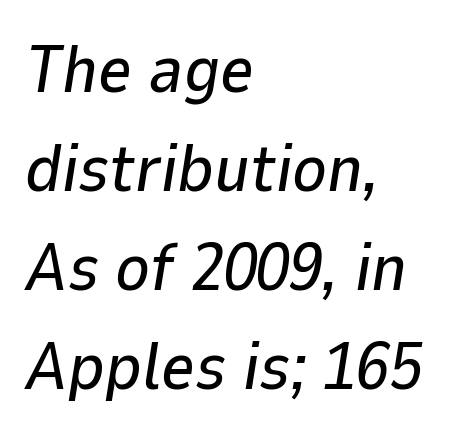
Q: Is the text italic (slanted)? A: Yes, it leans right by about 9 degrees.
Q: Is the text underlined? A: No.
Q: How is the paragraph aligned? A: Left-aligned.
Q: Is the spacing between letters normal or unusually wide? A: Normal.
Q: Is the spacing between lines tight, normal or loose? A: Normal.
Q: Width (condensed, normal, or wide)? A: Normal.
Q: Stroke contrast? A: Low.
Q: x-height? A: Medium.
Q: Monospaced? A: No.
